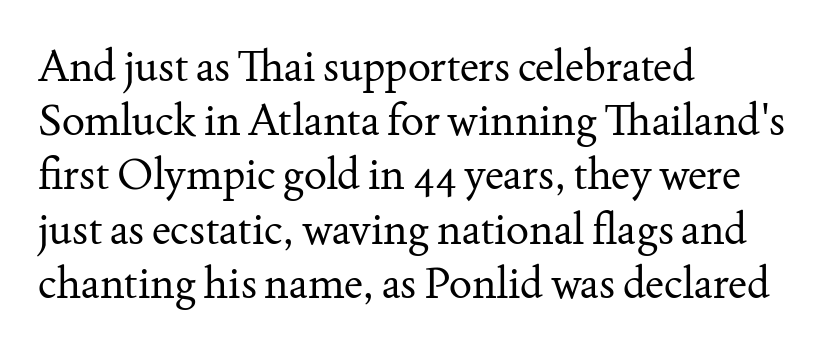
The image shows 43 px regular-weight serif type, upright; set left-aligned, normal line spacing (1.26x), normal letter spacing, not underlined; medium stroke contrast and a small x-height.
